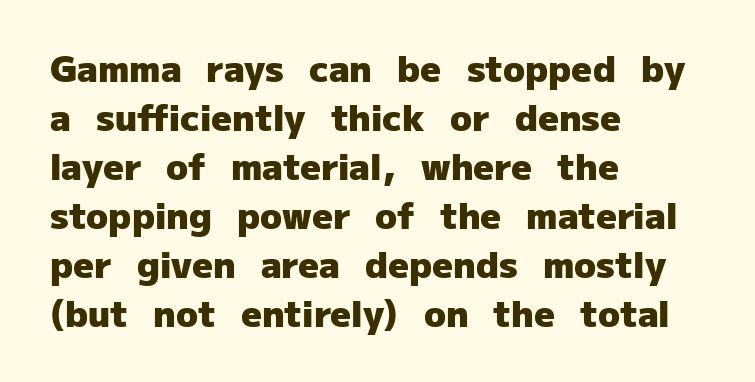
The lines are quadded left. The leading is moderate, giving the passage an even texture. Strong, thick strokes mark this as bold type. A typesetter would label this face a sans.
